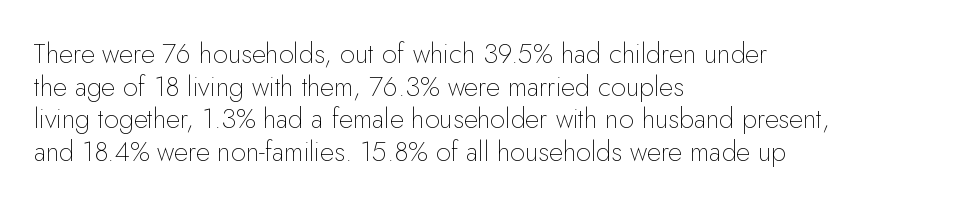
{"italic": "no", "bold": "no", "underline": "no", "align": "left", "line_spacing_ratio": 1.21, "letter_spacing": "normal", "letter_spacing_em": 0.0, "glyph_px": 27}
